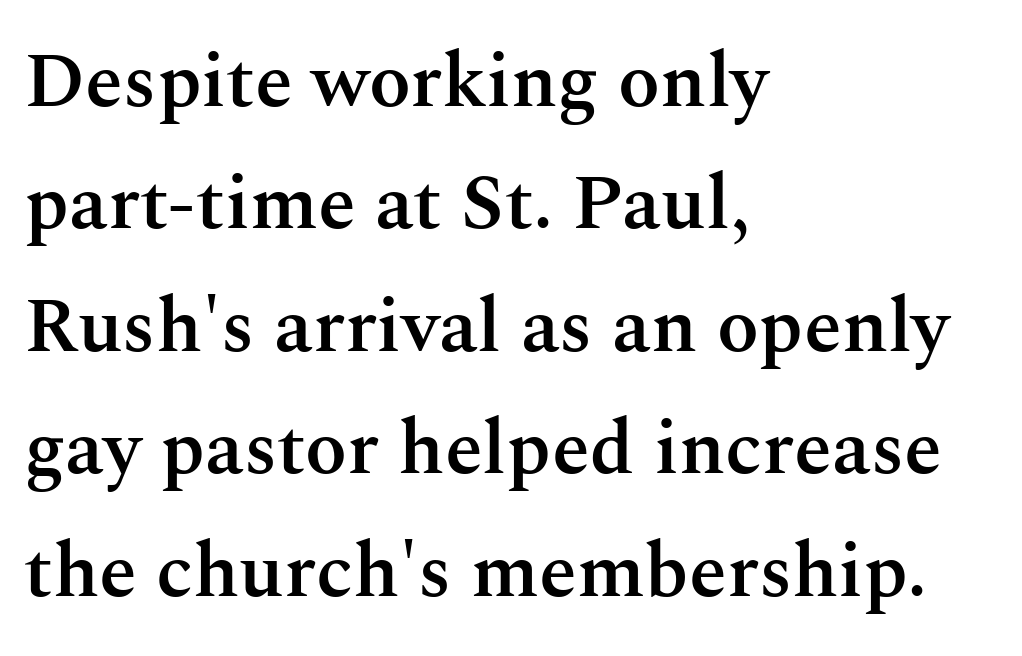
{"serif": "yes", "italic": "no", "bold": "semi", "weight": "semibold", "width": "normal", "stroke_contrast": "medium", "x_height": "medium", "monospaced": "no", "underline": "no", "align": "left", "line_spacing": "normal", "line_spacing_ratio": 1.59, "letter_spacing": "normal", "letter_spacing_em": 0.0, "glyph_px": 77}
